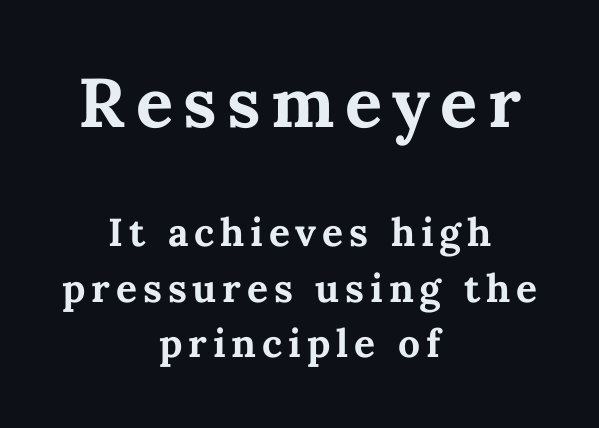
Leading: standard. Bare-footed words on every line. Note the varied advance widths — an 'i' is clearly narrower than an 'm'. Notice how the passage keeps no hard edge, just a central spine. The typesetting leans heavy: a genuine bold.
